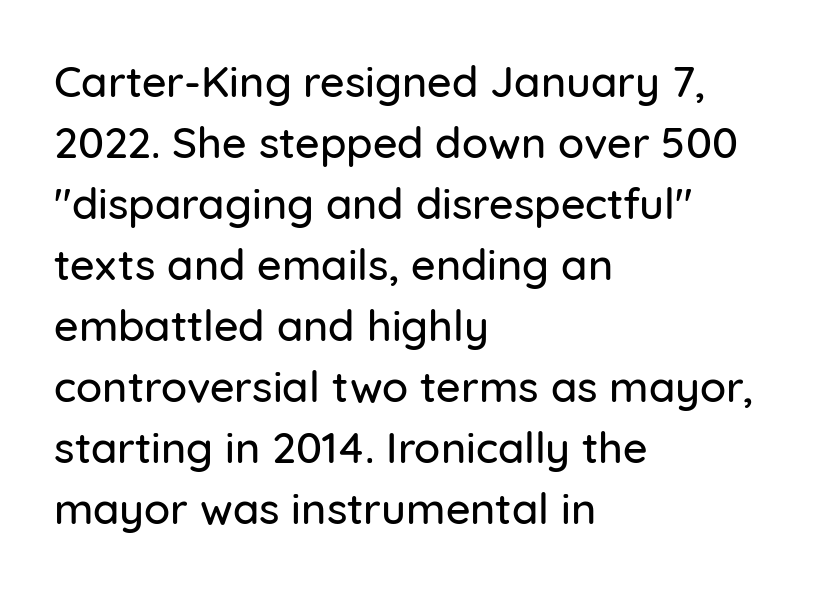
Q: Is the text italic (slanted)? A: No, it is upright.
Q: Is the typeface a serif or a sans-serif typeface? A: Sans-serif.
Q: Is the text underlined? A: No.
Q: How is the paragraph aligned? A: Left-aligned.
Q: Is the spacing between letters normal or unusually wide? A: Normal.
Q: Is the spacing between lines tight, normal or loose? A: Normal.
Q: Width (condensed, normal, or wide)? A: Normal.
Q: Stroke contrast? A: Low.
Q: x-height? A: Medium.
Q: Monospaced? A: No.
